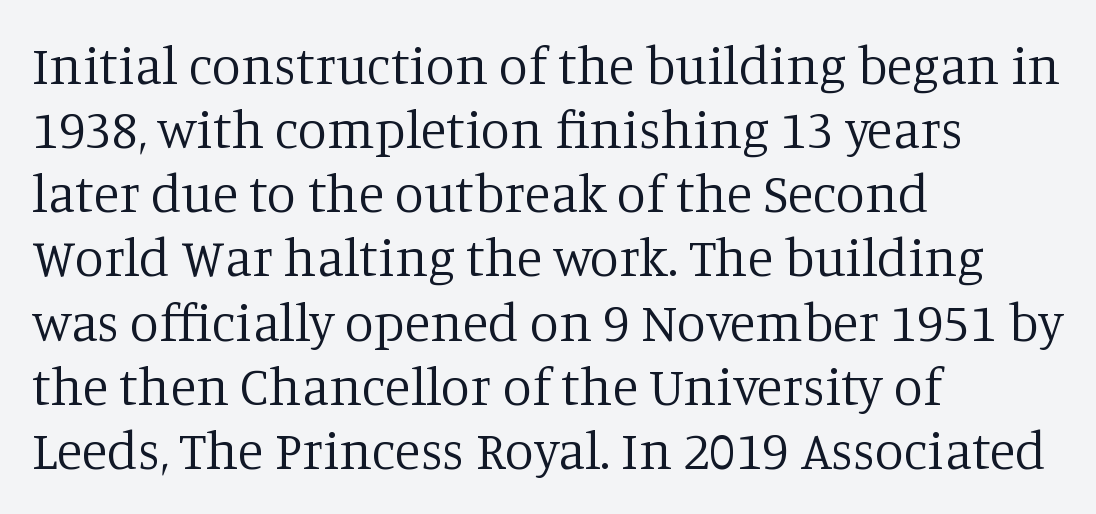
Vertical stems look standard width or narrower in stroke. Does the type have serifs? Yes, each stem ends in a small foot. This rendering uses left alignment, leaving the right contour irregular. This is roman type, the default non-slanted kind. Varying glyph widths throughout — classic text-font behaviour. Unmarked baselines from the first word to the last.
